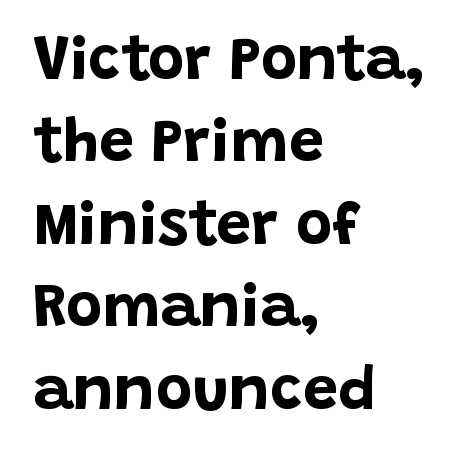
Unmarked baselines from the first word to the last. Note the varied advance widths — an 'i' is clearly narrower than an 'm'. Posture: straight, roman, zero tilt. Does the type have serifs? No, each stem ends abruptly. This rendering leaves character spacing at its baseline value. How heavy is the stroke? Heavy — this is a bold.
